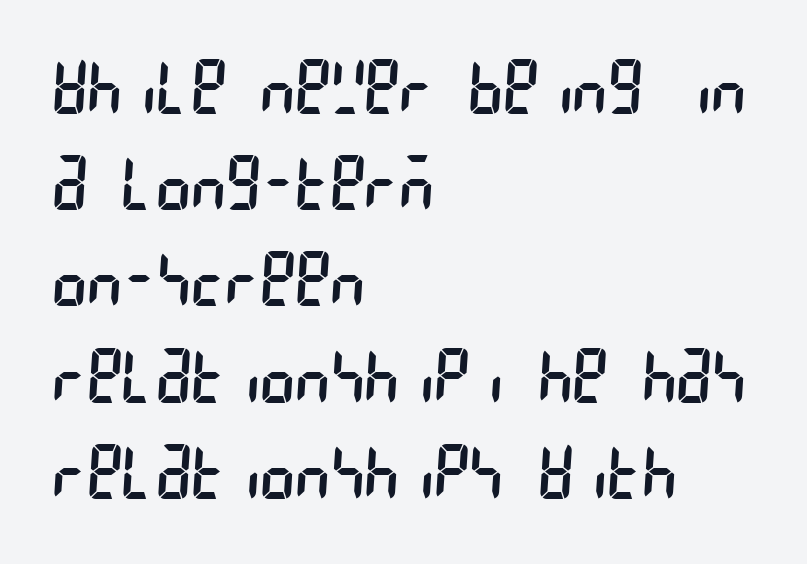
The image shows 74 px regular-weight, condensed sans-serif type; set left-aligned, normal line spacing (1.3x), normal letter spacing, not underlined; low stroke contrast and a large x-height.
